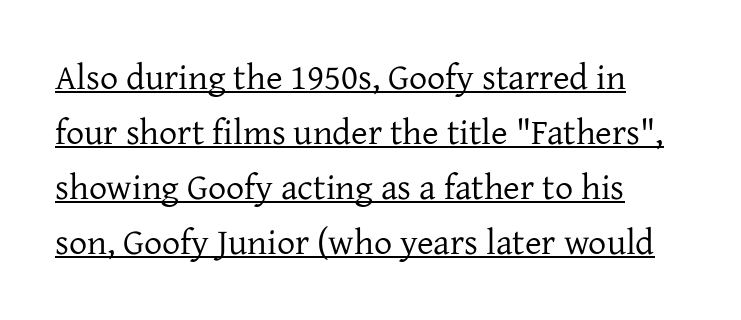
The image shows 36 px regular-weight serif type, upright; set normal line spacing (1.53x), normal letter spacing, underlined; low stroke contrast and a medium x-height.
